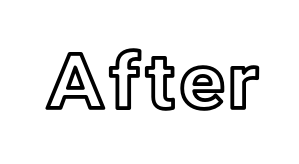
The gaps between neighbouring characters are ordinary and unremarkable. Varying glyph widths throughout — classic text-font behaviour. No italicization has been applied; the sample stays upright. The zone under the glyphs is completely vacant.
